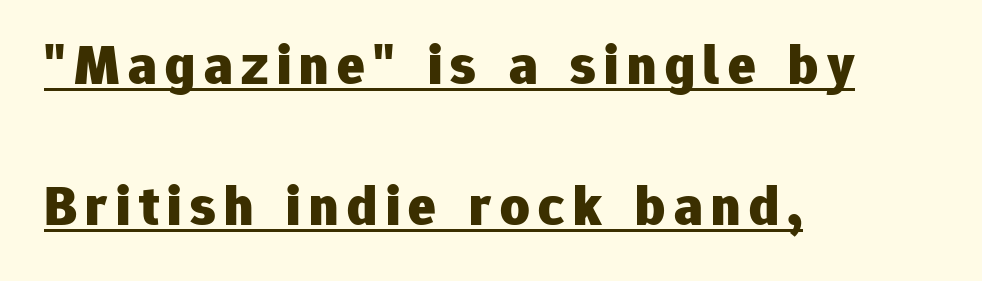
Letterform terminals end flat and unadorned throughout the passage. The specimen reads as upright at a glance. Notice how thick the strokes are: this is what a full bold looks like. The specimen includes a rule beneath the text block's lines. A typesetter would call this proportional, since set widths differ per character.
